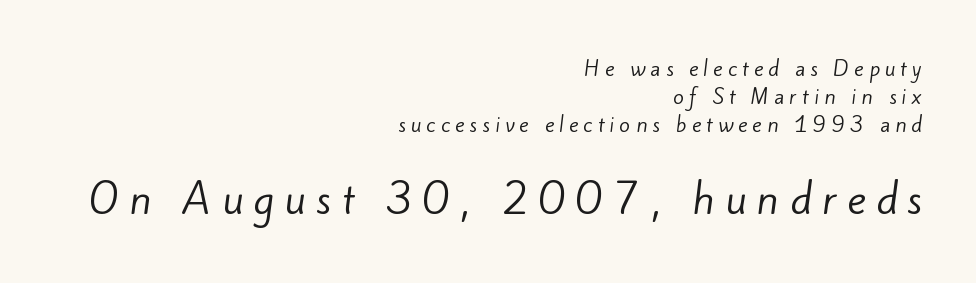
The image shows 40 px regular-weight sans-serif type; set right-aligned, normal line spacing (1.4x), unusually wide letter spacing (+0.26 em), not underlined; the second (bottom) block is 2.0x larger; low stroke contrast and a small x-height.
